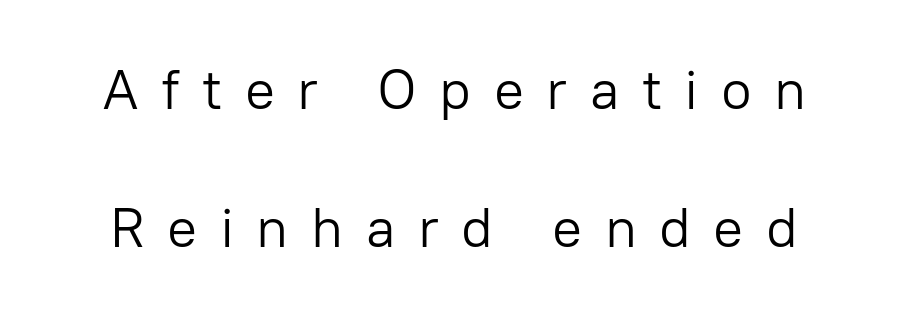
{"serif": "no", "italic": "no", "bold": "no", "weight": "light", "width": "normal", "stroke_contrast": "low", "x_height": "medium", "monospaced": "no", "underline": "no", "line_spacing": "loose", "line_spacing_ratio": 2.47, "letter_spacing": "wide", "letter_spacing_em": 0.4, "glyph_px": 56}
